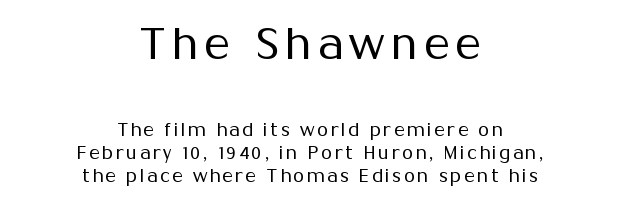
Underline: absent. Line spacing here is normal. The typeface chosen for these lines omits serifs. Here the first block reads like a headline and the second like body copy.
